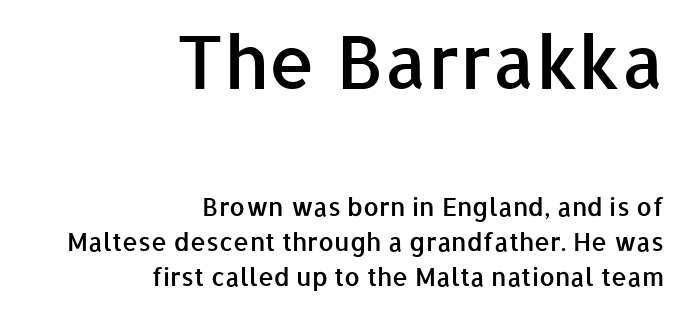
Q: Is the text bold? A: Semi-bold.
Q: Is the text italic (slanted)? A: No, it is upright.
Q: Is the typeface a serif or a sans-serif typeface? A: Sans-serif.
Q: Is the text underlined? A: No.
Q: How is the paragraph aligned? A: Right-aligned.
Q: Is the spacing between letters normal or unusually wide? A: Normal.
Q: Is the spacing between lines tight, normal or loose? A: Normal.
Q: Which block of text is set in a larger size, the first (top) or the second (bottom)? A: The first (top) one.
Q: Width (condensed, normal, or wide)? A: Normal.
Q: Stroke contrast? A: Low.
Q: x-height? A: Medium.
Q: Monospaced? A: No.
